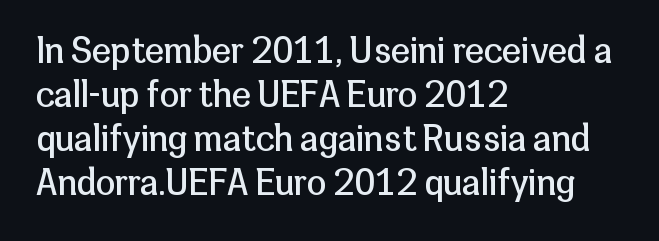
Q: Is the text bold? A: No.
Q: Is the text italic (slanted)? A: No, it is upright.
Q: Is the typeface a serif or a sans-serif typeface? A: Sans-serif.
Q: Is the text underlined? A: No.
Q: How is the paragraph aligned? A: Left-aligned.
Q: Is the spacing between letters normal or unusually wide? A: Normal.
Q: Is the spacing between lines tight, normal or loose? A: Normal.
Q: Width (condensed, normal, or wide)? A: Normal.
Q: Stroke contrast? A: Low.
Q: x-height? A: Medium.
Q: Monospaced? A: No.
